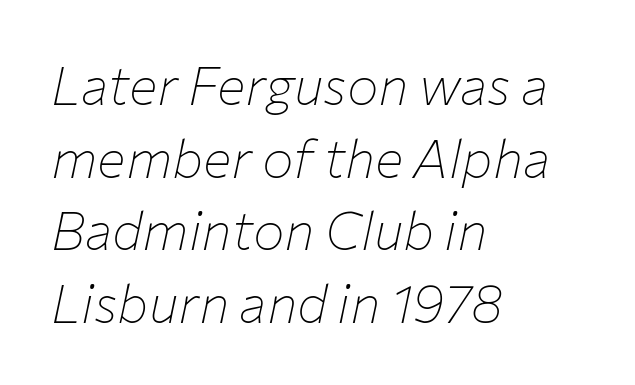
{"italic": "yes", "lean": "right", "slant_degrees": 12, "bold": "no", "weight": "thin", "width": "normal", "stroke_contrast": "low", "x_height": "medium", "monospaced": "no", "underline": "no", "align": "left", "line_spacing": "normal", "line_spacing_ratio": 1.37, "letter_spacing": "normal", "letter_spacing_em": 0.0, "glyph_px": 53}
